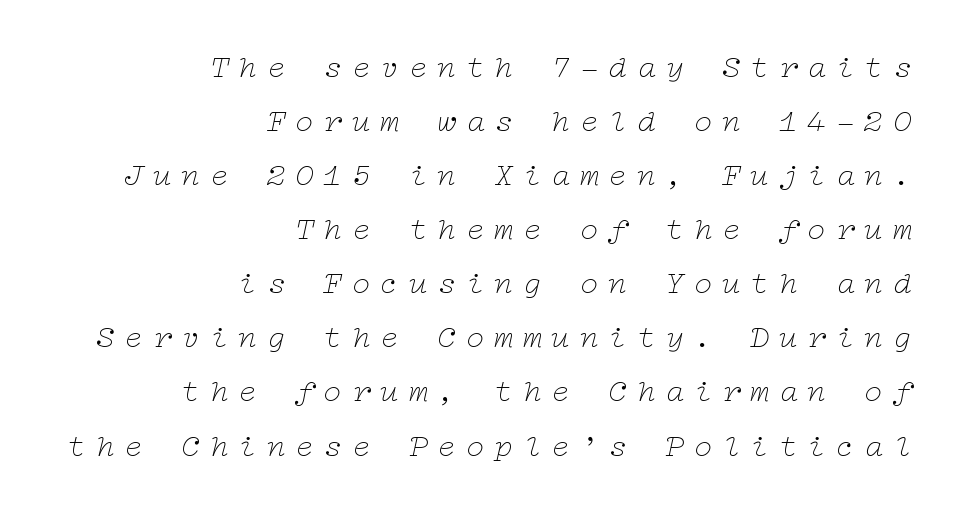
{"serif": "yes", "italic": "yes", "lean": "right", "slant_degrees": 12, "bold": "no", "weight": "thin", "width": "wide", "stroke_contrast": "low", "x_height": "medium", "underline": "no", "align": "right", "line_spacing": "normal", "line_spacing_ratio": 1.69, "letter_spacing": "wide", "letter_spacing_em": 0.29, "glyph_px": 32}
